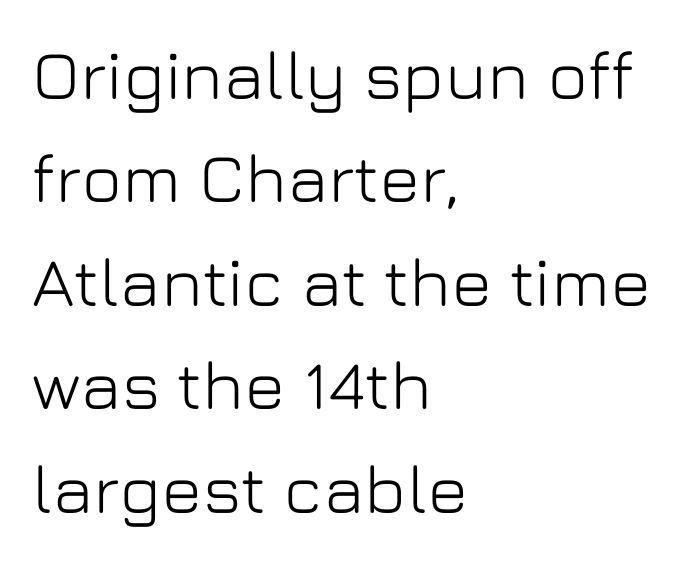
These lines were composed using upright roman letters. A bare baseline throughout the passage. If you drew a ruler down the left edge, every line would touch it. Is this a fixed-width face? No — the glyphs have proportional, varying widths. This rendering employs a face without finishing strokes, i.e., a sans-serif.
